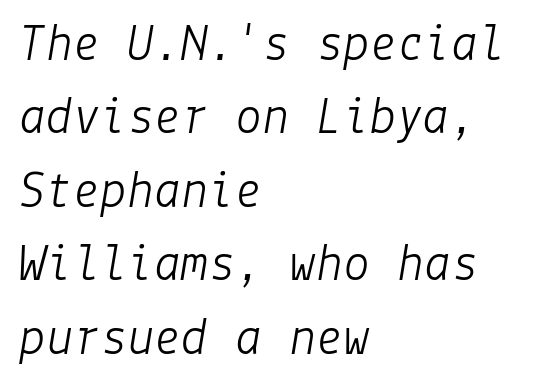
Q: Is the text bold? A: No.
Q: Is the text italic (slanted)? A: Yes, it leans right by about 9 degrees.
Q: Is the text underlined? A: No.
Q: How is the paragraph aligned? A: Left-aligned.
Q: Is the spacing between letters normal or unusually wide? A: Normal.
Q: Is the spacing between lines tight, normal or loose? A: Normal.
Q: Width (condensed, normal, or wide)? A: Normal.
Q: Stroke contrast? A: Low.
Q: x-height? A: Medium.
